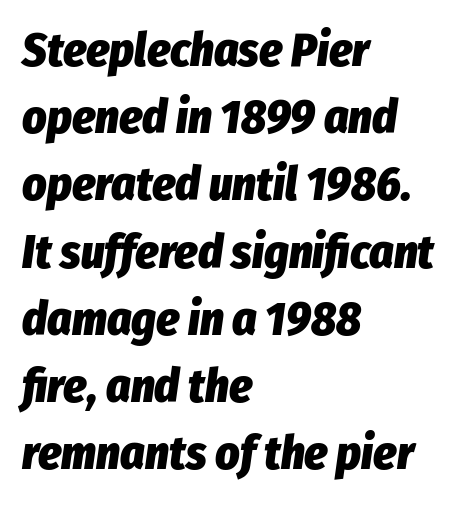
The image shows 47 px heavy, condensed type, italic (leaning right); set left-aligned, normal line spacing (1.43x), normal letter spacing, not underlined; low stroke contrast and a medium x-height.
